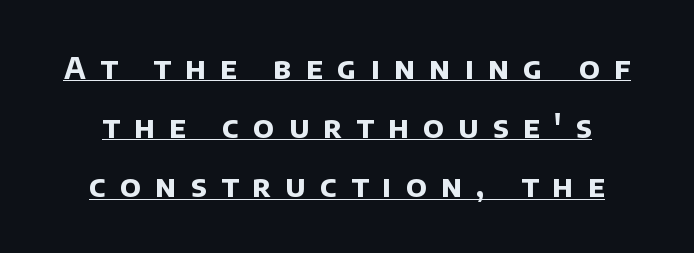
The image shows 30 px bold sans-serif type; set loose line spacing (1.97x), unusually wide letter spacing (+0.48 em), underlined; low stroke contrast and a large x-height.
